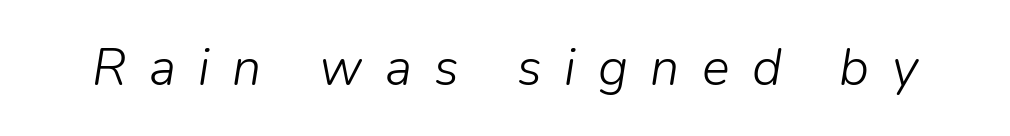
Descenders are the only things crossing below the line. Look at the tracking — it's clearly loosened, letters drifting apart. Each letter keeps its own natural width here, so spacing adapts to shape. This is not heavy type; no bold has been used.
